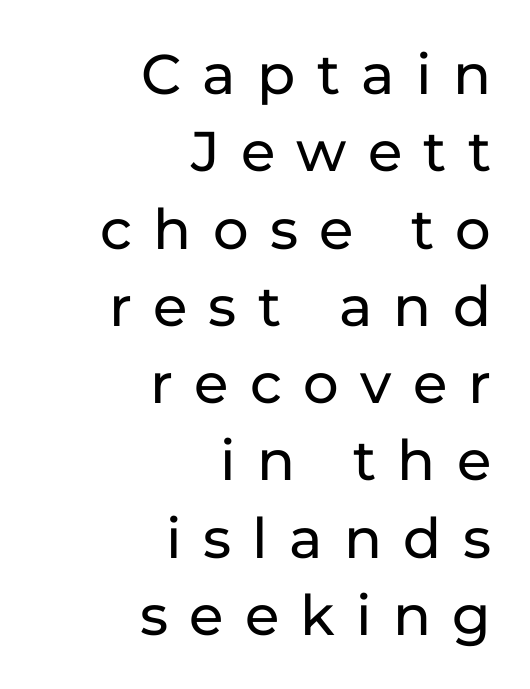
{"serif": "no", "italic": "no", "width": "normal", "stroke_contrast": "low", "x_height": "medium", "monospaced": "no", "underline": "no", "align": "right", "line_spacing": "normal", "line_spacing_ratio": 1.38, "letter_spacing": "wide", "letter_spacing_em": 0.38, "glyph_px": 56}
